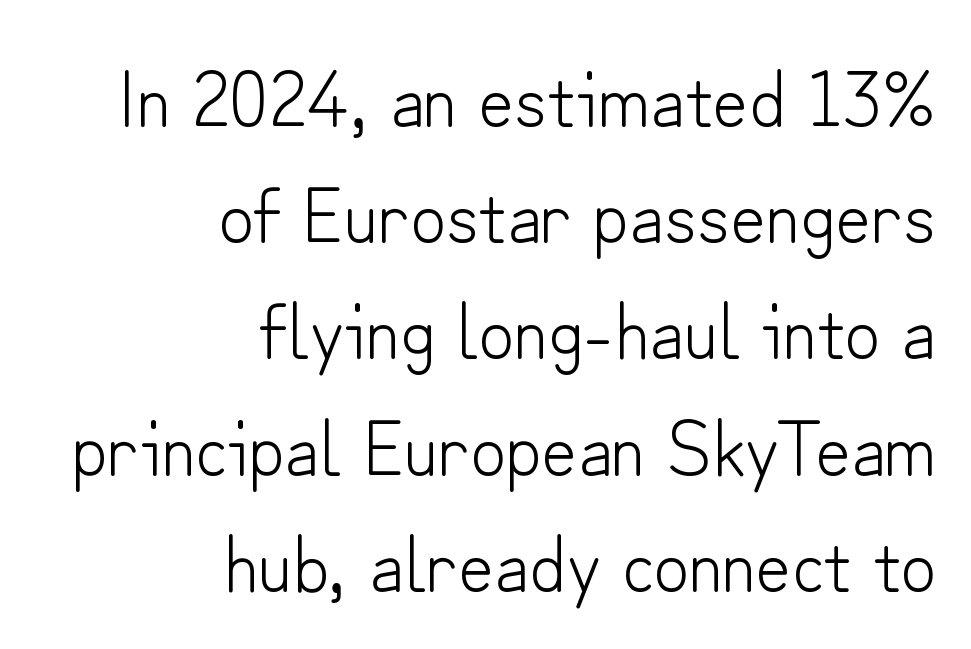
Q: Is the text bold? A: No.
Q: Is the text italic (slanted)? A: No, it is upright.
Q: Is the typeface a serif or a sans-serif typeface? A: Sans-serif.
Q: Is the text underlined? A: No.
Q: How is the paragraph aligned? A: Right-aligned.
Q: Is the spacing between letters normal or unusually wide? A: Normal.
Q: Is the spacing between lines tight, normal or loose? A: Normal.
Q: Width (condensed, normal, or wide)? A: Normal.
Q: Stroke contrast? A: Low.
Q: x-height? A: Small.
Q: Monospaced? A: No.
